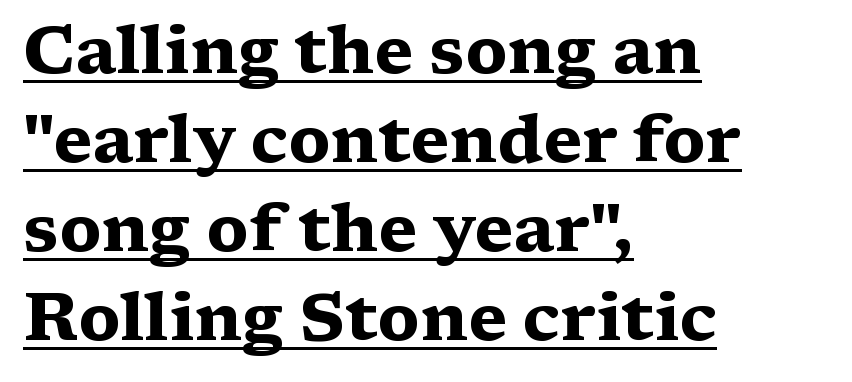
The image shows 67 px heavy, wide serif type, upright; set left-aligned, normal line spacing (1.33x), normal letter spacing, underlined; medium stroke contrast and a medium x-height.
